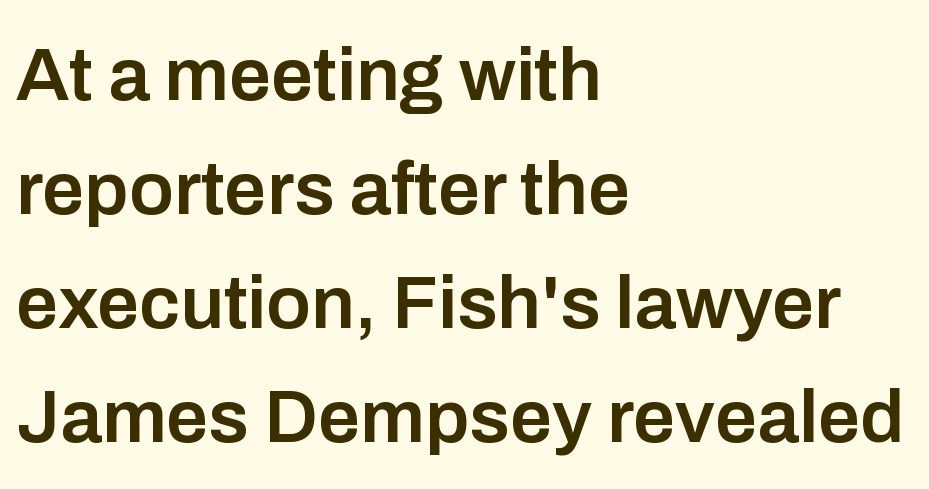
The image shows 75 px semibold sans-serif type, upright; set left-aligned, normal line spacing (1.52x), normal letter spacing, not underlined; low stroke contrast and a medium x-height.
